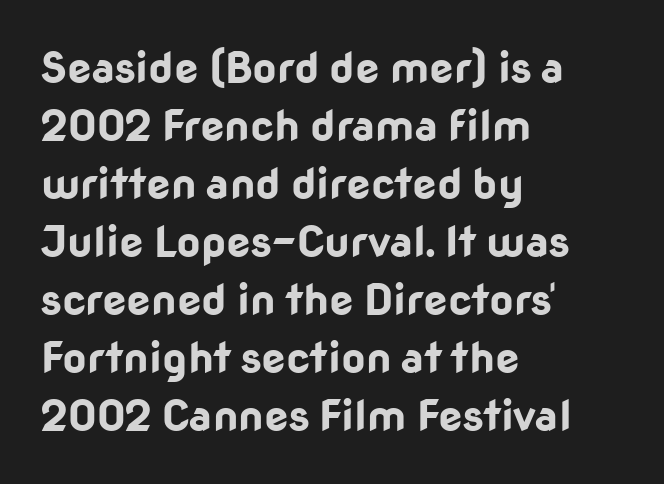
Q: Is the text bold? A: Yes.
Q: Is the text italic (slanted)? A: No, it is upright.
Q: Is the typeface a serif or a sans-serif typeface? A: Sans-serif.
Q: Is the text underlined? A: No.
Q: How is the paragraph aligned? A: Left-aligned.
Q: Is the spacing between letters normal or unusually wide? A: Normal.
Q: Is the spacing between lines tight, normal or loose? A: Normal.
Q: Width (condensed, normal, or wide)? A: Normal.
Q: Stroke contrast? A: Low.
Q: x-height? A: Medium.
Q: Monospaced? A: No.
